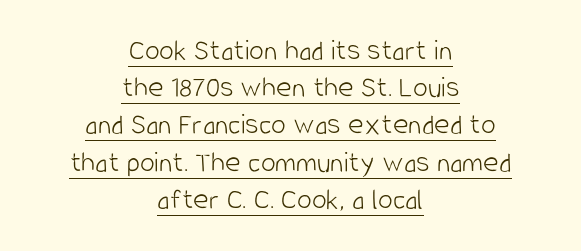
Short note: letters normally spaced. Horizontally, the lines are justified to the midpoint only. This sample has the flowing, uneven cadence of proportional lettering. The sample's only ornament is a line tracing under the words. Is this a sans? Yes — the strokes have no serifs.
